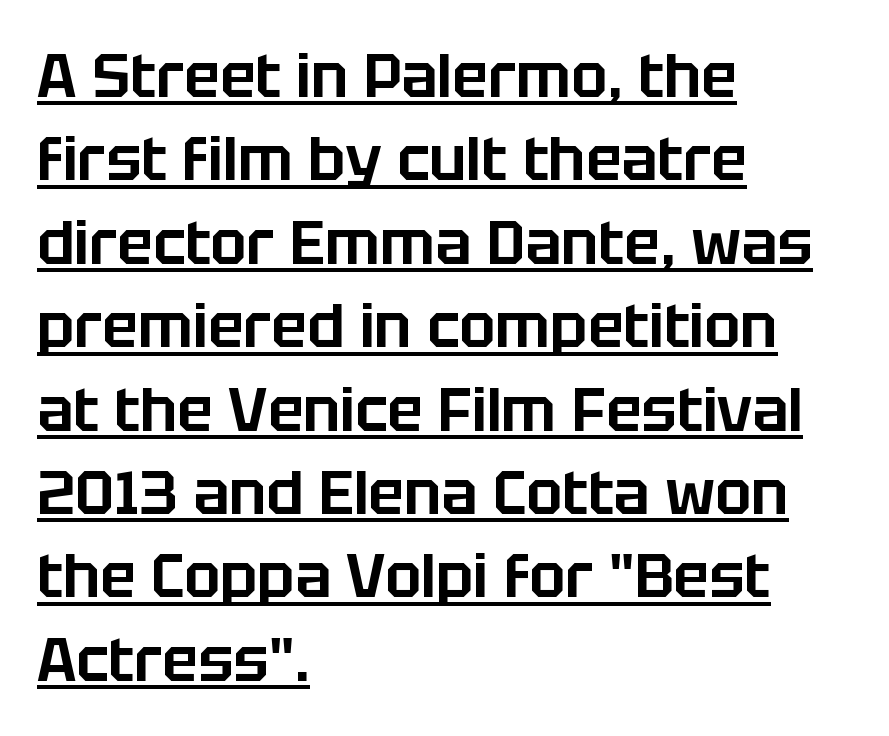
The image shows 60 px sans-serif type, upright; set left-aligned, normal line spacing (1.39x), normal letter spacing, underlined; low stroke contrast and a large x-height.
